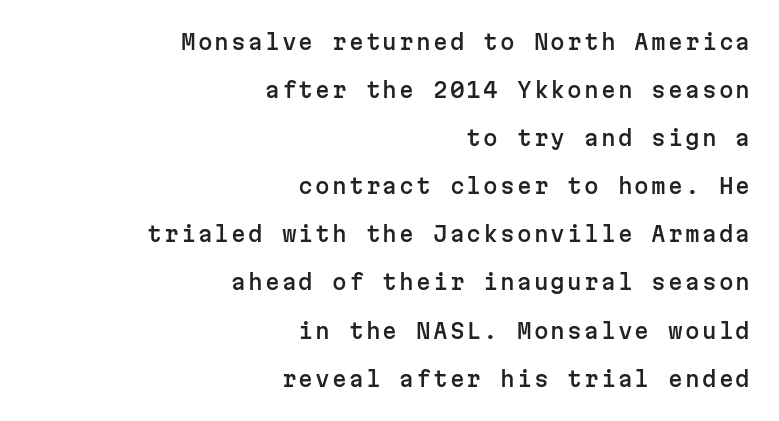
{"italic": "no", "underline": "no", "align": "right", "line_spacing": "loose", "line_spacing_ratio": 2.29, "glyph_px": 21}
